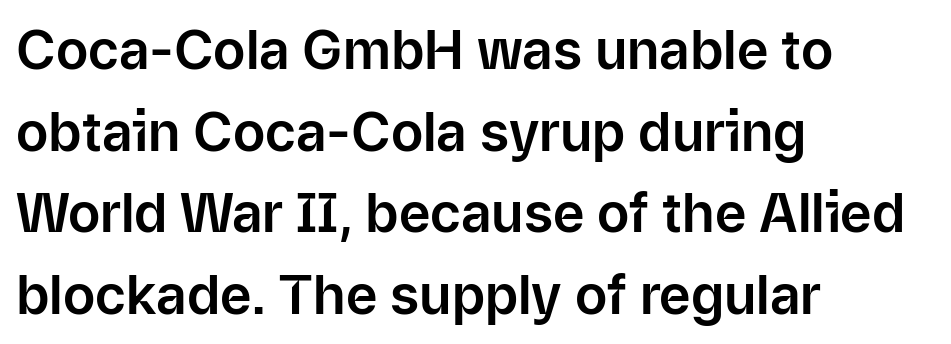
{"serif": "no", "italic": "no", "width": "normal", "stroke_contrast": "low", "x_height": "medium", "monospaced": "no", "underline": "no", "align": "left", "line_spacing": "normal", "line_spacing_ratio": 1.51, "letter_spacing": "normal", "letter_spacing_em": 0.0, "glyph_px": 54}
